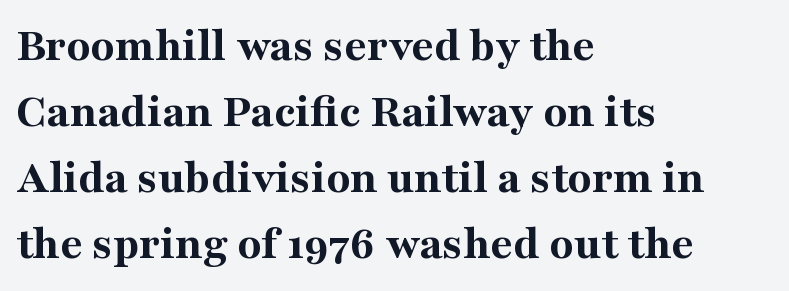
{"serif": "yes", "italic": "no", "bold": "yes", "weight": "bold", "width": "normal", "stroke_contrast": "medium", "x_height": "medium", "monospaced": "no", "underline": "no", "align": "left", "line_spacing": "normal", "line_spacing_ratio": 1.35, "letter_spacing": "normal", "letter_spacing_em": 0.0, "glyph_px": 49}
